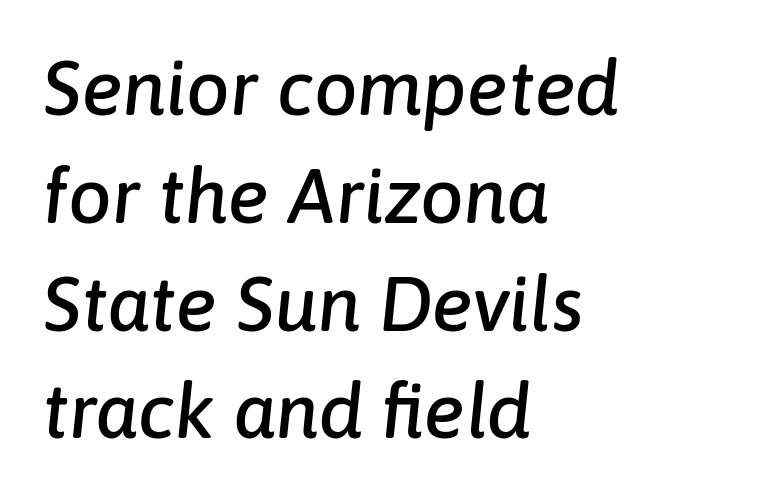
{"italic": "yes", "lean": "right", "slant_degrees": 6, "width": "normal", "stroke_contrast": "low", "x_height": "medium", "monospaced": "no", "underline": "no", "align": "left", "line_spacing": "normal", "line_spacing_ratio": 1.4, "letter_spacing": "normal", "letter_spacing_em": 0.0, "glyph_px": 77}
